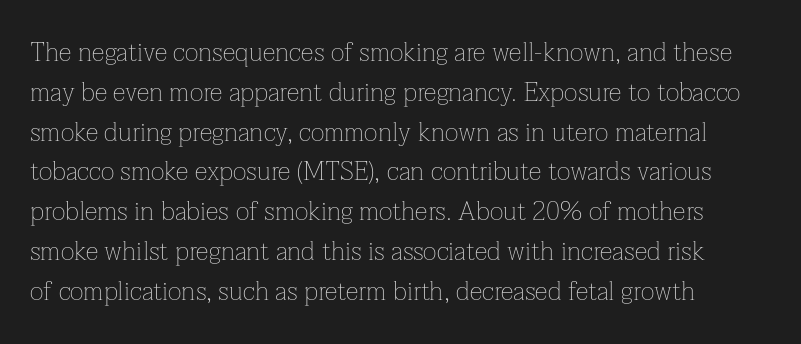
Q: Is the text bold? A: No.
Q: Is the text italic (slanted)? A: No, it is upright.
Q: Is the text underlined? A: No.
Q: How is the paragraph aligned? A: Left-aligned.
Q: Is the spacing between letters normal or unusually wide? A: Normal.
Q: Is the spacing between lines tight, normal or loose? A: Normal.
